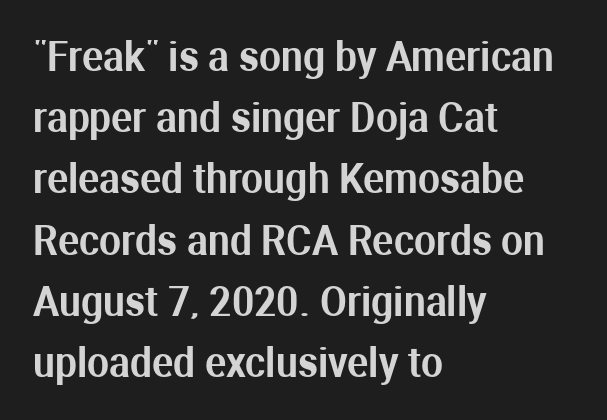
Q: Is the text italic (slanted)? A: No, it is upright.
Q: Is the typeface a serif or a sans-serif typeface? A: Sans-serif.
Q: Is the text underlined? A: No.
Q: How is the paragraph aligned? A: Left-aligned.
Q: Is the spacing between letters normal or unusually wide? A: Normal.
Q: Is the spacing between lines tight, normal or loose? A: Normal.
Q: Width (condensed, normal, or wide)? A: Normal.
Q: Stroke contrast? A: Medium.
Q: x-height? A: Medium.
Q: Monospaced? A: No.
